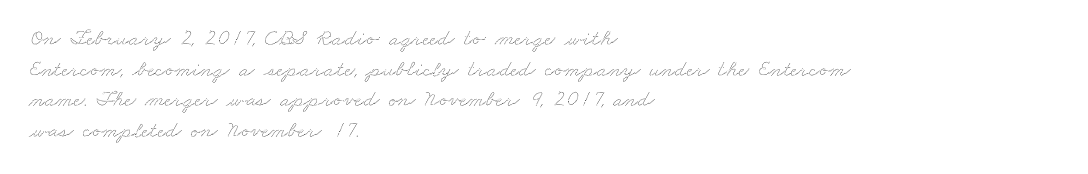
The image shows 23 px text type; set left-aligned, normal line spacing (1.33x), normal letter spacing, not underlined.
